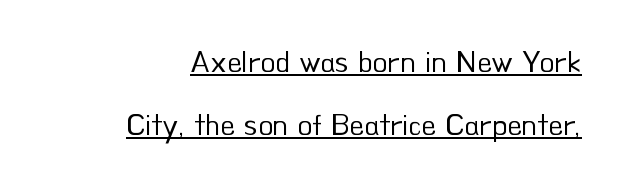
Stem width sits at or under what a default text font uses. Serif or sans? Sans — the stroke terminals are bare. Character widths vary here, with narrow letters taking less room than wide ones. Ordinary non-slanted type is in use. A baseline rule has been typeset under these characters. This sample uses plain, unmodified letter spacing.
